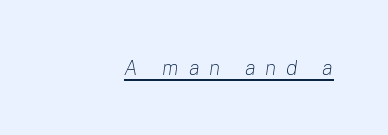
The image shows 21 px text type, italic (leaning right); set unusually wide letter spacing (+0.46 em), underlined.
